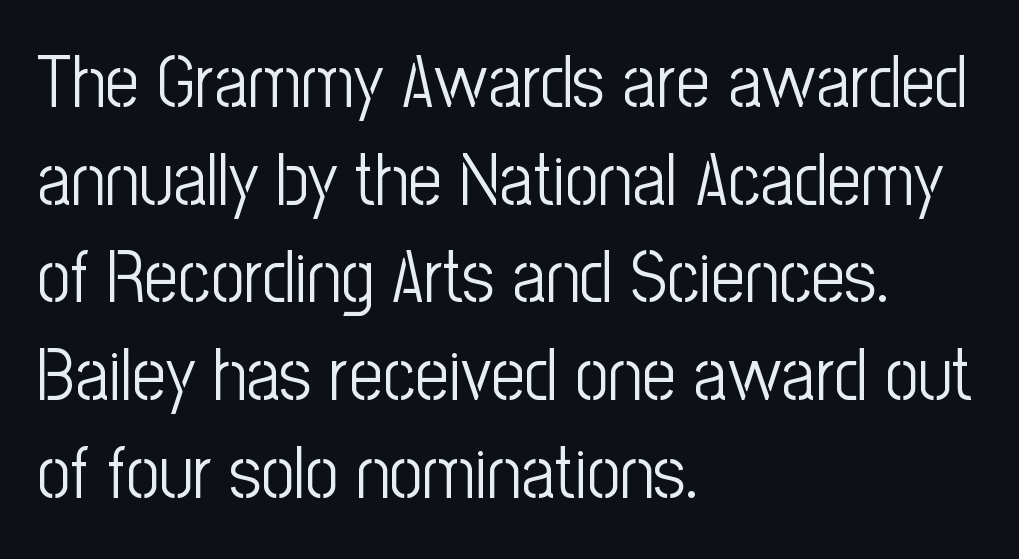
{"serif": "no", "italic": "no", "bold": "no", "weight": "light", "width": "condensed", "stroke_contrast": "low", "x_height": "medium", "monospaced": "no", "underline": "no", "align": "left", "line_spacing": "normal", "line_spacing_ratio": 1.32, "letter_spacing": "normal", "letter_spacing_em": 0.0, "glyph_px": 74}
